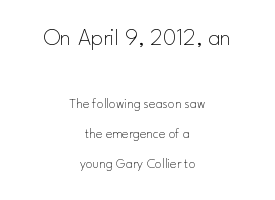
{"italic": "no", "bold": "no", "underline": "no", "align": "center", "line_spacing": "loose", "line_spacing_ratio": 2.13, "letter_spacing": "normal", "letter_spacing_em": 0.0, "larger_block": "first", "size_ratio": 1.71, "glyph_px": 24}
